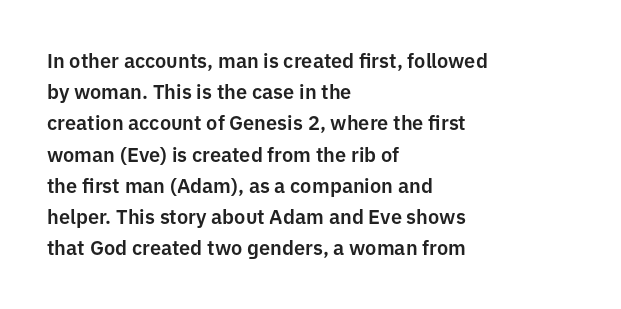
Q: Is the text italic (slanted)? A: No, it is upright.
Q: Is the text underlined? A: No.
Q: How is the paragraph aligned? A: Left-aligned.
Q: Is the spacing between letters normal or unusually wide? A: Normal.
Q: Is the spacing between lines tight, normal or loose? A: Normal.
